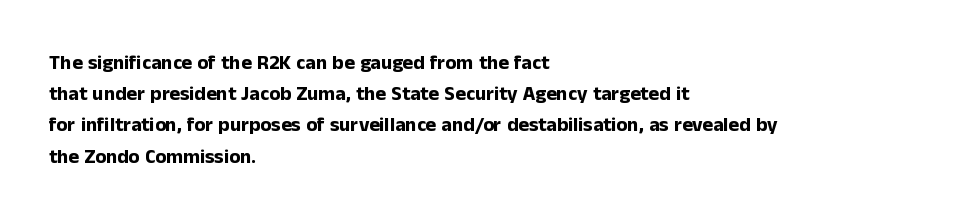
Q: Is the text bold? A: Yes.
Q: Is the text italic (slanted)? A: No, it is upright.
Q: Is the text underlined? A: No.
Q: How is the paragraph aligned? A: Left-aligned.
Q: Is the spacing between letters normal or unusually wide? A: Normal.
Q: Is the spacing between lines tight, normal or loose? A: Normal.
